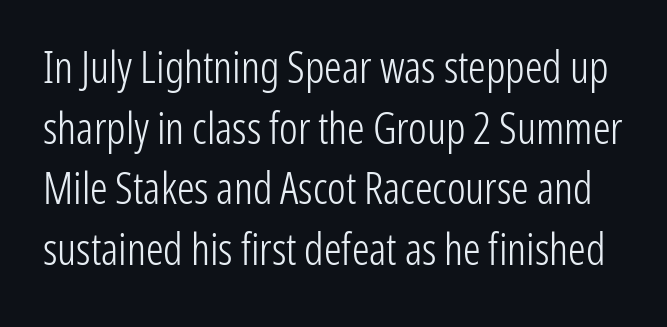
{"serif": "no", "italic": "no", "bold": "no", "weight": "light", "width": "condensed", "stroke_contrast": "low", "x_height": "medium", "monospaced": "no", "underline": "no", "line_spacing": "normal", "line_spacing_ratio": 1.38, "letter_spacing": "normal", "letter_spacing_em": 0.0, "glyph_px": 44}
